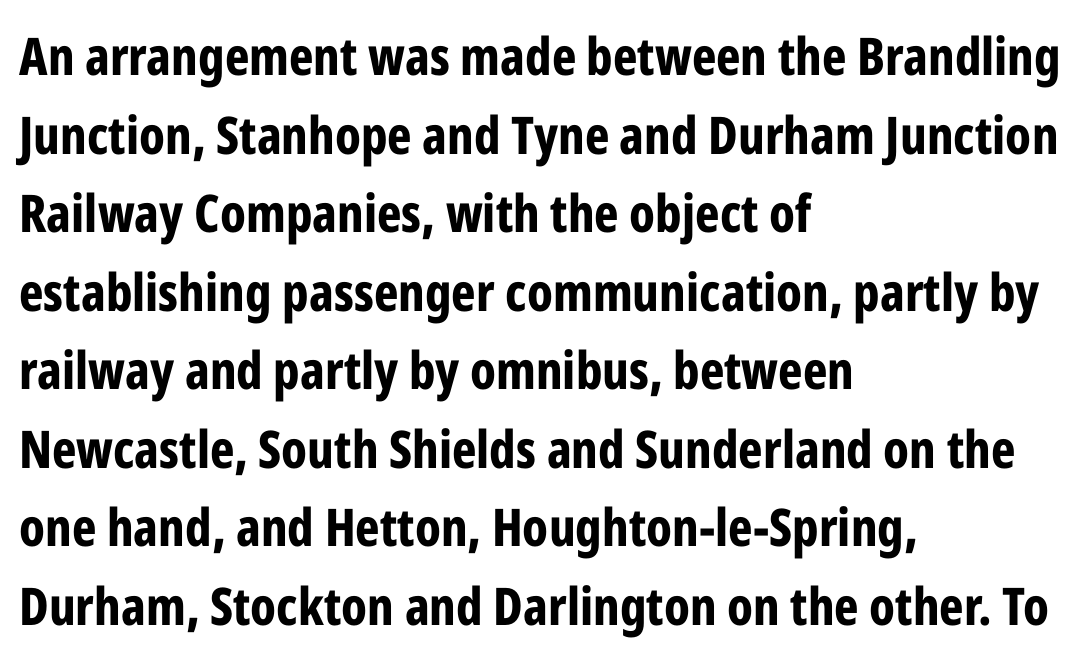
The image shows 52 px bold, condensed sans-serif type, upright; set left-aligned, normal line spacing (1.51x), normal letter spacing, not underlined; low stroke contrast and a medium x-height.
